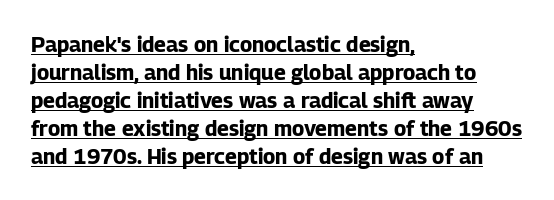
{"italic": "no", "bold": "yes", "underline": "yes", "align": "left", "line_spacing": "normal", "line_spacing_ratio": 1.33, "letter_spacing": "normal", "letter_spacing_em": 0.0, "glyph_px": 21}
